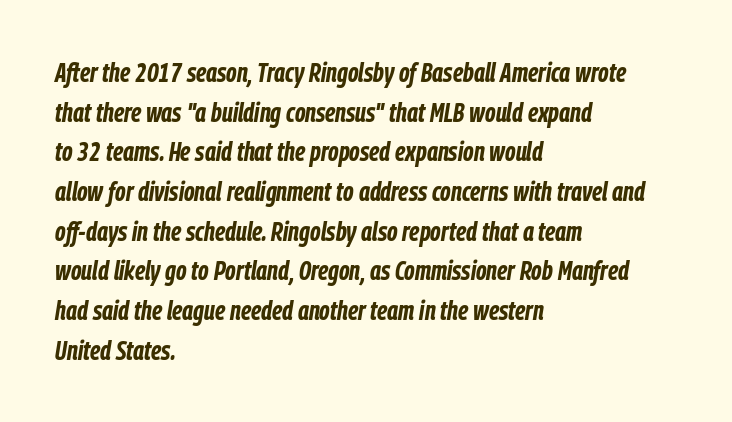
The image shows 27 px bold type, italic (leaning right); set left-aligned, normal line spacing (1.47x), normal letter spacing, not underlined.
